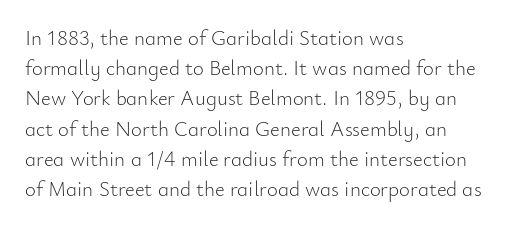
Regarding leading, the lines here are spaced in the standard way. Underline: absent. A classic flush-left, rag-right setting is used for this passage. Every character sits straight up, as roman type does.
